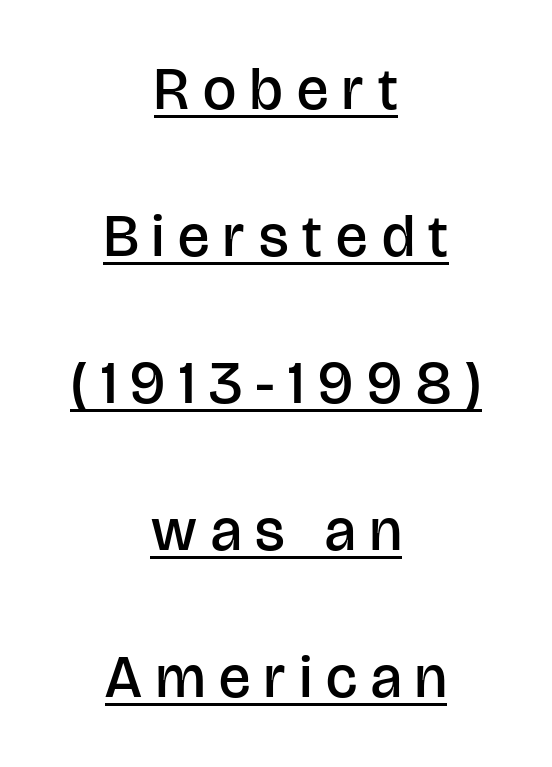
Q: Is the text bold? A: Semi-bold.
Q: Is the text italic (slanted)? A: No, it is upright.
Q: Is the typeface a serif or a sans-serif typeface? A: Sans-serif.
Q: Is the text underlined? A: Yes.
Q: How is the paragraph aligned? A: Centered.
Q: Is the spacing between letters normal or unusually wide? A: Unusually wide.
Q: Is the spacing between lines tight, normal or loose? A: Loose.
Q: Width (condensed, normal, or wide)? A: Normal.
Q: Stroke contrast? A: Low.
Q: x-height? A: Large.
Q: Monospaced? A: No.
